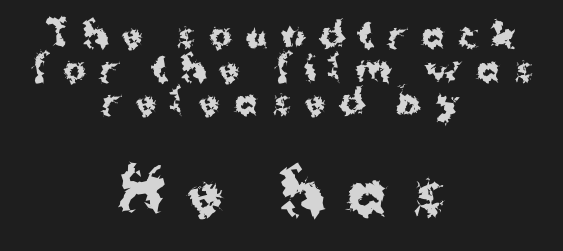
The image shows 59 px bold sans-serif type, upright; set centered, tight line spacing (0.99x), unusually wide letter spacing (+0.41 em), not underlined; the second (bottom) block is 1.74x larger; medium stroke contrast and a medium x-height.
